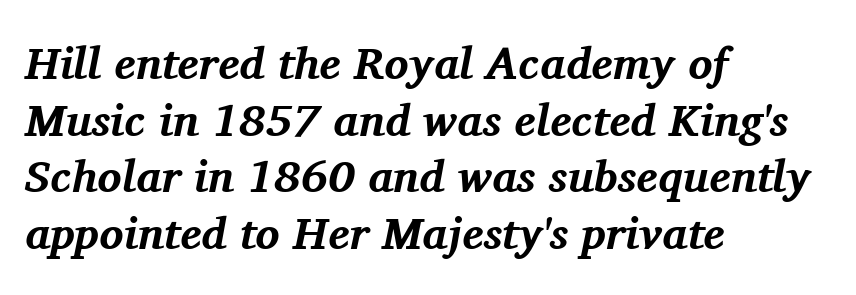
Q: Is the text bold? A: Yes.
Q: Is the text italic (slanted)? A: Yes, it leans right by about 11 degrees.
Q: Is the typeface a serif or a sans-serif typeface? A: Serif.
Q: Is the text underlined? A: No.
Q: How is the paragraph aligned? A: Left-aligned.
Q: Is the spacing between letters normal or unusually wide? A: Normal.
Q: Is the spacing between lines tight, normal or loose? A: Normal.
Q: Width (condensed, normal, or wide)? A: Normal.
Q: Stroke contrast? A: Medium.
Q: x-height? A: Medium.
Q: Monospaced? A: No.
